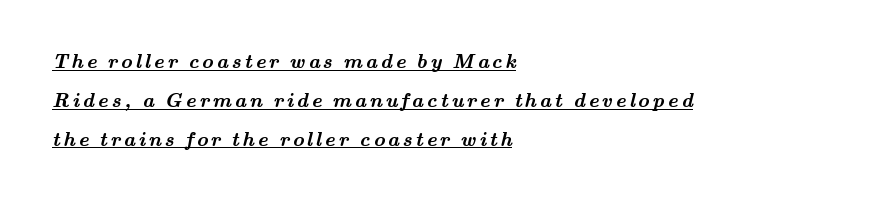
These lines stand farther apart than default settings would place them. The face used here appears with an underline applied. Set as a true bold cut, around the 700 mark. A classic flush-left, rag-right setting is used for this passage.
